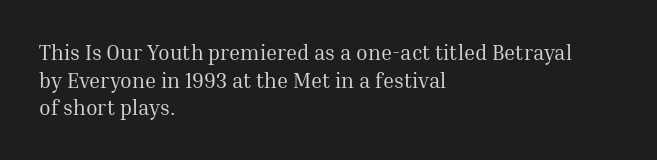
Q: Is the text bold? A: No.
Q: Is the text italic (slanted)? A: No, it is upright.
Q: Is the text underlined? A: No.
Q: How is the paragraph aligned? A: Left-aligned.
Q: Is the spacing between letters normal or unusually wide? A: Normal.
Q: Is the spacing between lines tight, normal or loose? A: Normal.
